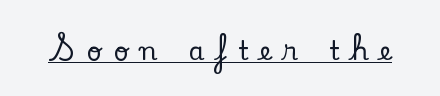
{"italic": "no", "underline": "yes", "letter_spacing": "wide", "letter_spacing_em": 0.45, "glyph_px": 26}
